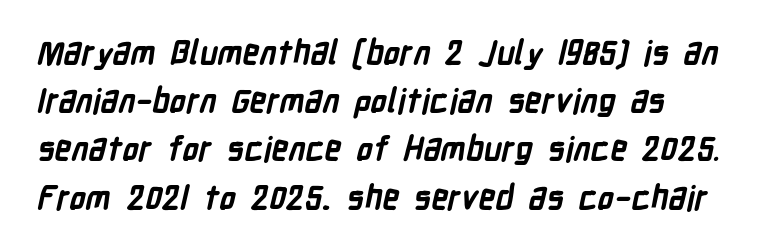
This sample uses a sans-serif face. The rows are spaced the way most documents space them. Looks like regular typesetting: each glyph gets only the width it needs. Underline: absent.
